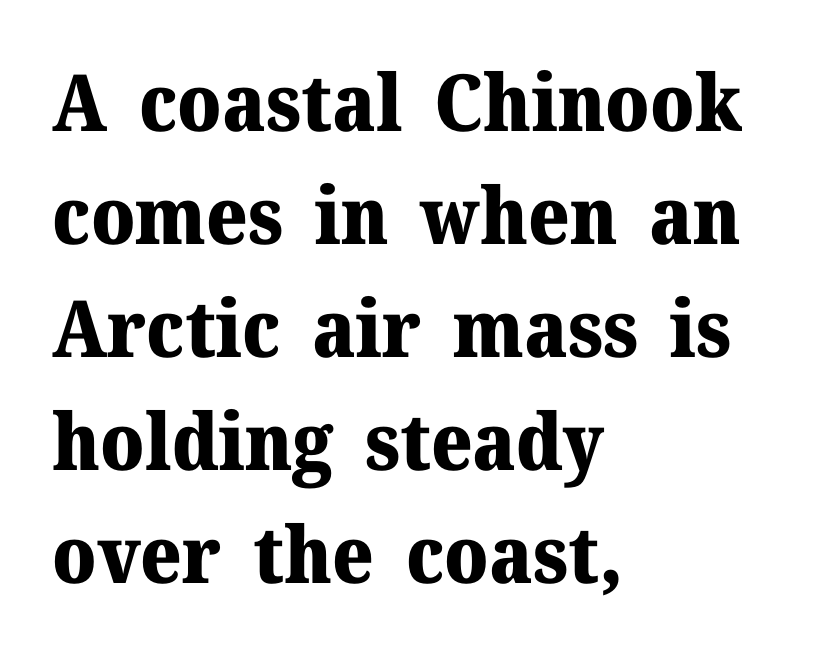
Q: Is the text bold? A: Yes.
Q: Is the text italic (slanted)? A: No, it is upright.
Q: Is the typeface a serif or a sans-serif typeface? A: Serif.
Q: Is the text underlined? A: No.
Q: How is the paragraph aligned? A: Left-aligned.
Q: Is the spacing between letters normal or unusually wide? A: Normal.
Q: Is the spacing between lines tight, normal or loose? A: Normal.
Q: Width (condensed, normal, or wide)? A: Normal.
Q: Stroke contrast? A: Medium.
Q: x-height? A: Medium.
Q: Monospaced? A: No.
